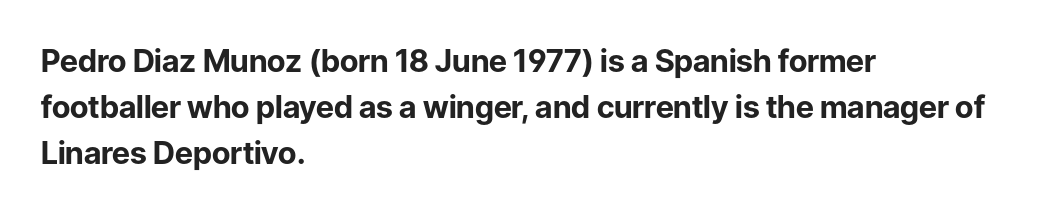
{"serif": "no", "italic": "no", "bold": "yes", "weight": "bold", "width": "normal", "stroke_contrast": "low", "x_height": "medium", "monospaced": "no", "underline": "no", "align": "left", "line_spacing": "normal", "line_spacing_ratio": 1.48, "letter_spacing": "normal", "letter_spacing_em": 0.0, "glyph_px": 31}
